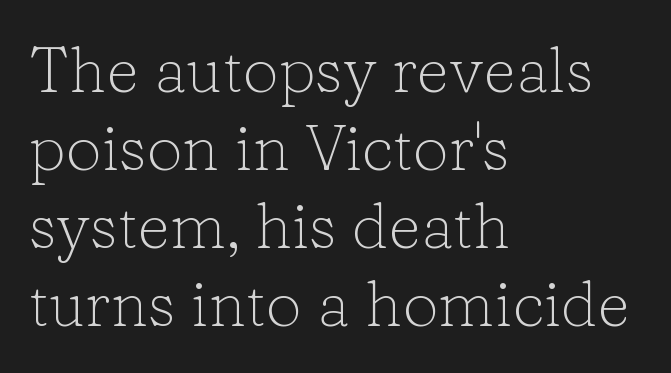
The typesetter chose a ragged-right arrangement here. The glyphs are unaccompanied by any horizontal stroke below them. Unlike italic type, these characters show no tilt at all. Are there feet on the stems? There are — it's a serif.
